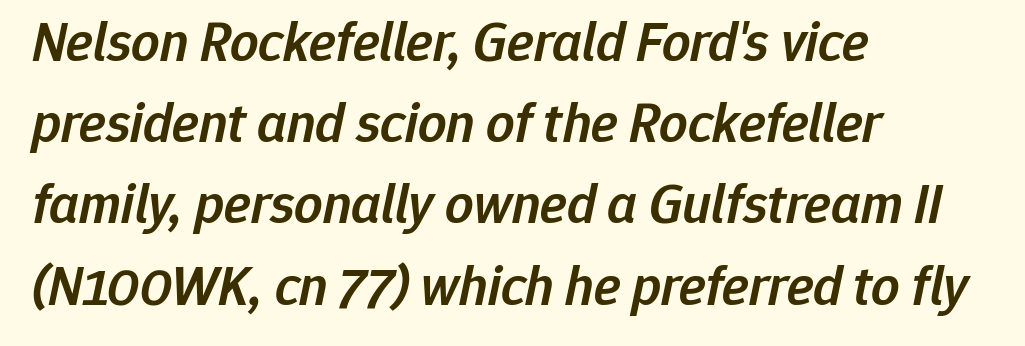
{"italic": "yes", "lean": "right", "slant_degrees": 12, "bold": "semi", "weight": "semibold", "width": "normal", "stroke_contrast": "low", "x_height": "medium", "monospaced": "no", "underline": "no", "align": "left", "line_spacing": "normal", "line_spacing_ratio": 1.45, "letter_spacing": "normal", "letter_spacing_em": 0.0, "glyph_px": 56}
